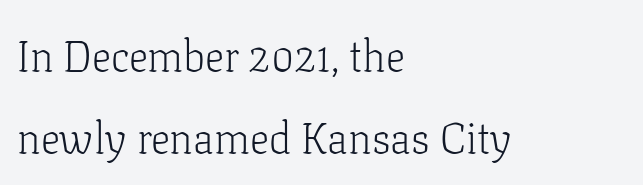
Decoration check: the copy has no underline. Nobody touched the tracking dial on this one. These lines stand farther apart than default settings would place them. The face looks like a standard text weight, possibly lighter. Think of a printed novel: that variable character pitch is what you see here.
